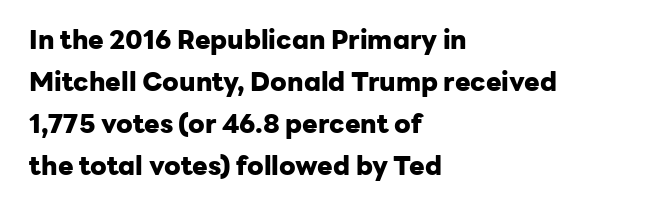
Q: Is the text bold? A: Yes.
Q: Is the text italic (slanted)? A: No, it is upright.
Q: Is the text underlined? A: No.
Q: How is the paragraph aligned? A: Left-aligned.
Q: Is the spacing between letters normal or unusually wide? A: Normal.
Q: Is the spacing between lines tight, normal or loose? A: Normal.
